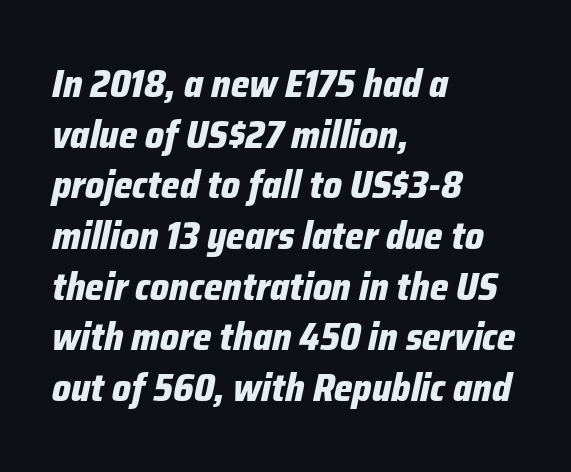
The image shows 39 px bold, condensed type, italic (leaning right); set left-aligned, normal line spacing (1.3x), normal letter spacing, not underlined; low stroke contrast and a medium x-height.
